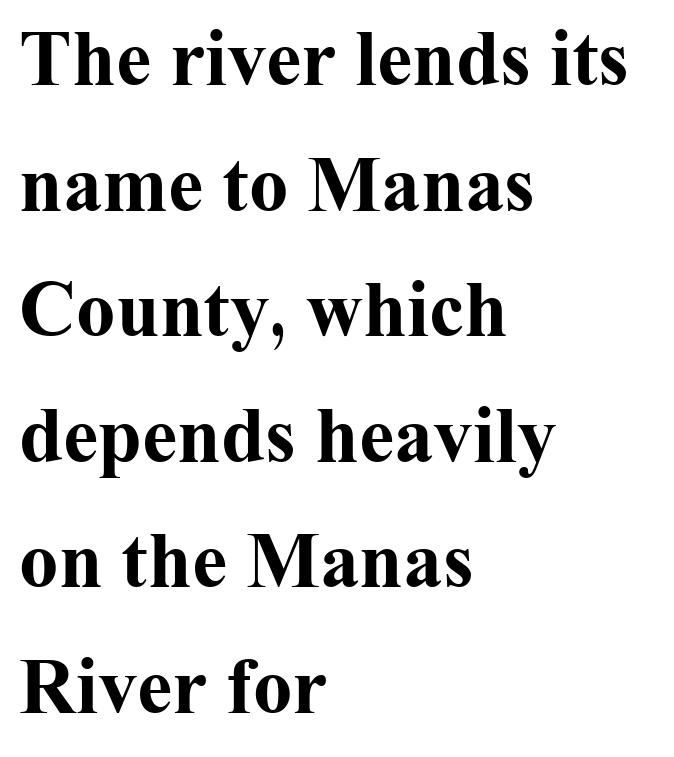
The image shows 79 px bold serif type, upright; set left-aligned, normal line spacing (1.59x), normal letter spacing, not underlined; medium stroke contrast and a medium x-height.
